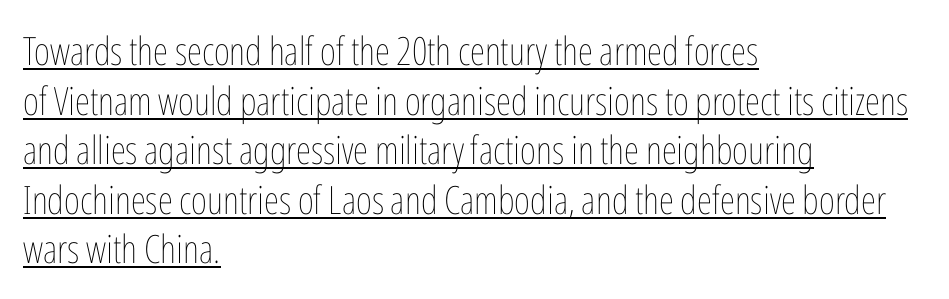
The image shows 39 px thin, condensed type, upright; set left-aligned, normal line spacing (1.27x), normal letter spacing, underlined; low stroke contrast and a medium x-height.
